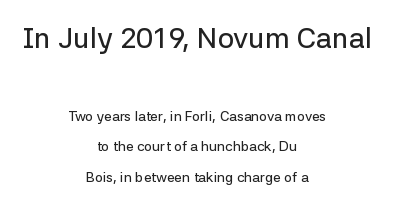
Q: Is the text italic (slanted)? A: No, it is upright.
Q: Is the typeface a serif or a sans-serif typeface? A: Sans-serif.
Q: Is the text underlined? A: No.
Q: How is the paragraph aligned? A: Centered.
Q: Is the spacing between letters normal or unusually wide? A: Normal.
Q: Is the spacing between lines tight, normal or loose? A: Loose.
Q: Which block of text is set in a larger size, the first (top) or the second (bottom)? A: The first (top) one.
Q: Width (condensed, normal, or wide)? A: Normal.
Q: Stroke contrast? A: Low.
Q: x-height? A: Medium.
Q: Monospaced? A: No.
